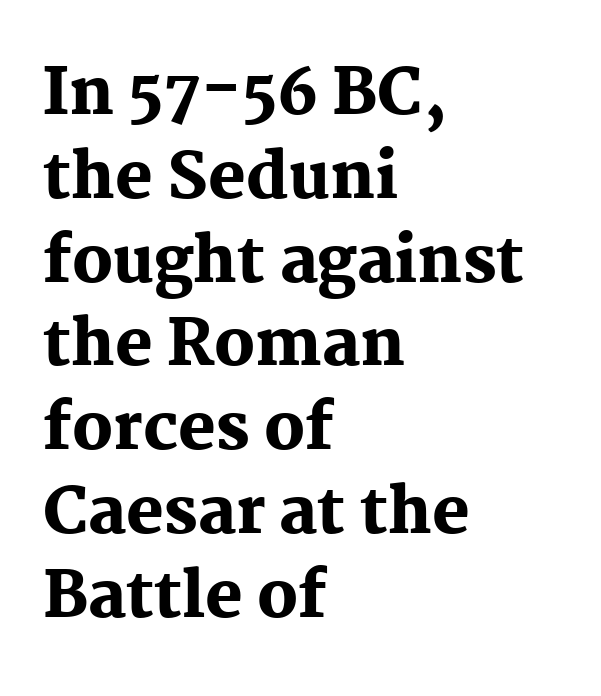
Q: Is the text bold? A: Yes.
Q: Is the text italic (slanted)? A: No, it is upright.
Q: Is the typeface a serif or a sans-serif typeface? A: Serif.
Q: Is the text underlined? A: No.
Q: How is the paragraph aligned? A: Left-aligned.
Q: Is the spacing between letters normal or unusually wide? A: Normal.
Q: Is the spacing between lines tight, normal or loose? A: Normal.
Q: Width (condensed, normal, or wide)? A: Normal.
Q: Stroke contrast? A: Medium.
Q: x-height? A: Medium.
Q: Monospaced? A: No.
